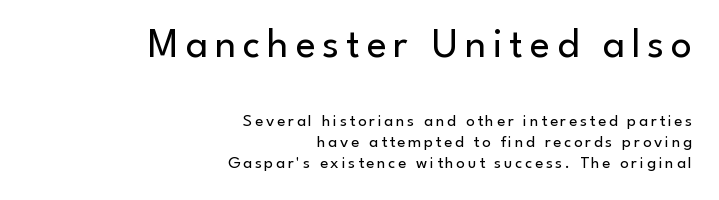
{"serif": "no", "italic": "no", "bold": "no", "weight": "regular", "width": "normal", "stroke_contrast": "low", "x_height": "small", "monospaced": "no", "underline": "no", "align": "right", "line_spacing": "normal", "line_spacing_ratio": 1.26, "larger_block": "first", "size_ratio": 2.47, "glyph_px": 42}
